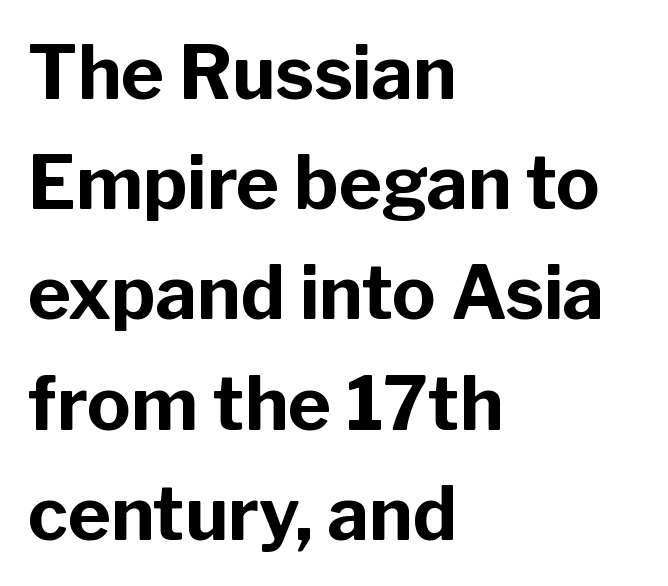
Q: Is the text bold? A: Yes.
Q: Is the text italic (slanted)? A: No, it is upright.
Q: Is the typeface a serif or a sans-serif typeface? A: Sans-serif.
Q: Is the text underlined? A: No.
Q: How is the paragraph aligned? A: Left-aligned.
Q: Is the spacing between letters normal or unusually wide? A: Normal.
Q: Is the spacing between lines tight, normal or loose? A: Normal.
Q: Width (condensed, normal, or wide)? A: Normal.
Q: Stroke contrast? A: Low.
Q: x-height? A: Medium.
Q: Monospaced? A: No.
